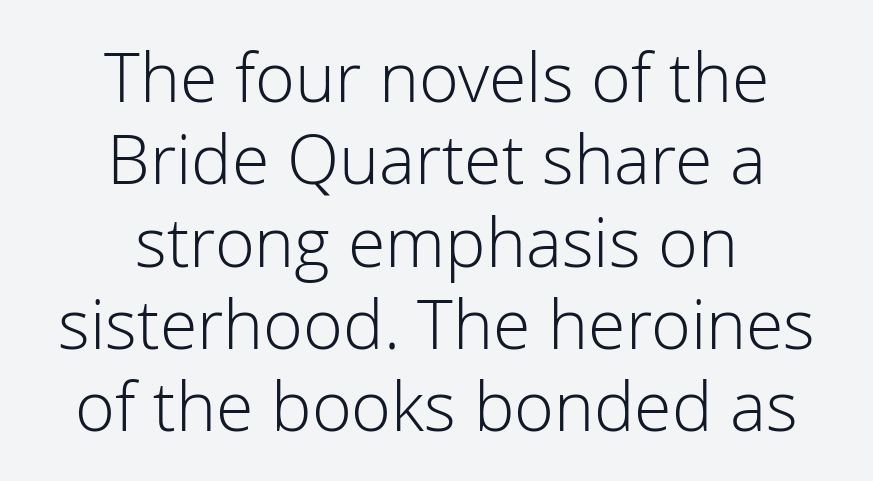
Q: Is the text bold? A: No.
Q: Is the text italic (slanted)? A: No, it is upright.
Q: Is the typeface a serif or a sans-serif typeface? A: Sans-serif.
Q: Is the text underlined? A: No.
Q: How is the paragraph aligned? A: Centered.
Q: Is the spacing between letters normal or unusually wide? A: Normal.
Q: Width (condensed, normal, or wide)? A: Normal.
Q: Stroke contrast? A: Low.
Q: x-height? A: Medium.
Q: Monospaced? A: No.
